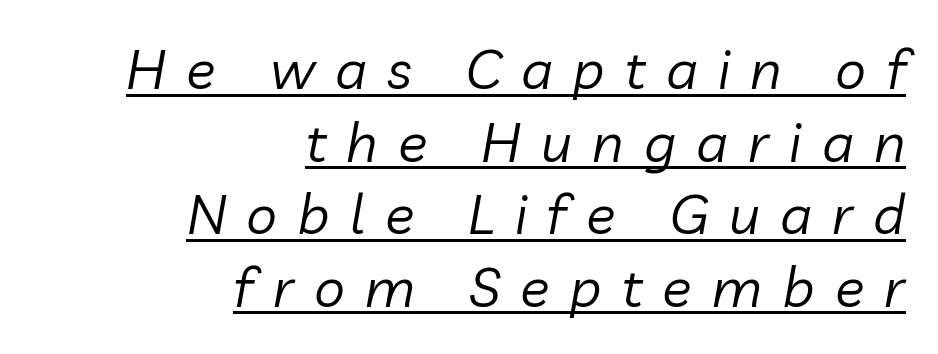
Q: Is the text bold? A: No.
Q: Is the text italic (slanted)? A: Yes, it leans right by about 10 degrees.
Q: Is the text underlined? A: Yes.
Q: How is the paragraph aligned? A: Right-aligned.
Q: Is the spacing between letters normal or unusually wide? A: Unusually wide.
Q: Is the spacing between lines tight, normal or loose? A: Normal.
Q: Width (condensed, normal, or wide)? A: Normal.
Q: Stroke contrast? A: Low.
Q: x-height? A: Medium.
Q: Monospaced? A: No.
